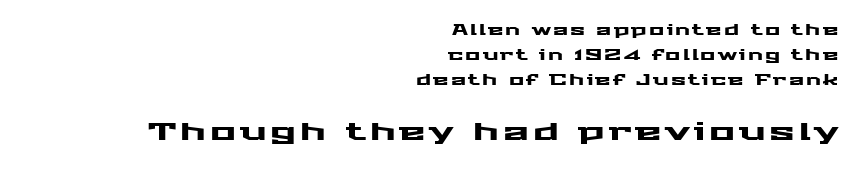
The image shows 24 px text type, upright; set right-aligned, line spacing 1.8x, not underlined; the second (bottom) block is 1.71x larger.
